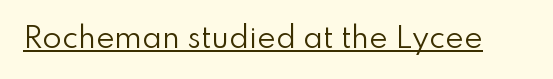
{"serif": "no", "italic": "no", "bold": "no", "weight": "regular", "width": "normal", "stroke_contrast": "low", "x_height": "small", "monospaced": "no", "underline": "yes", "letter_spacing": "normal", "letter_spacing_em": 0.0, "glyph_px": 28}
